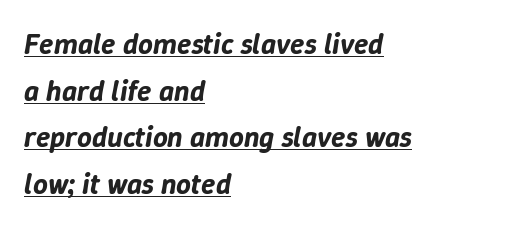
The image shows 29 px text type, italic (leaning right); set left-aligned, normal line spacing (1.61x), normal letter spacing, underlined; low stroke contrast and a medium x-height.
